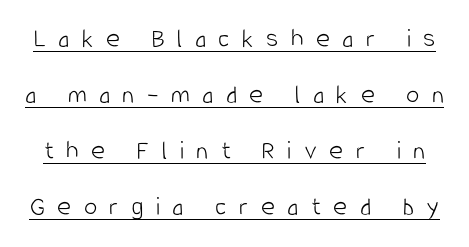
The image shows 27 px text type, upright; set loose line spacing (2.08x), unusually wide letter spacing (+0.46 em), underlined.
